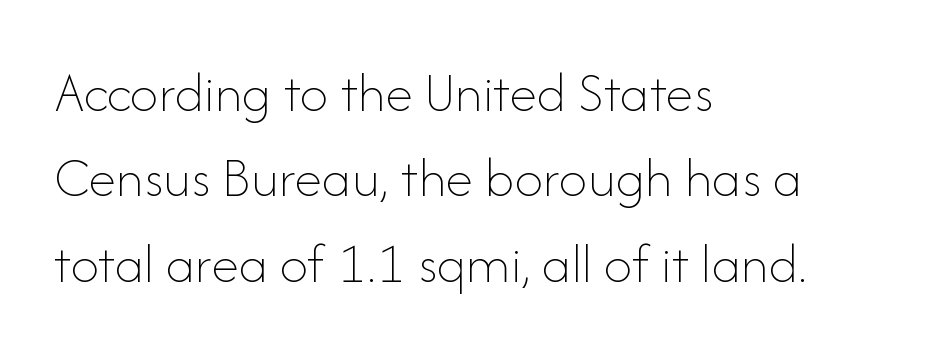
Q: Is the text bold? A: No.
Q: Is the text italic (slanted)? A: No, it is upright.
Q: Is the text underlined? A: No.
Q: How is the paragraph aligned? A: Left-aligned.
Q: Is the spacing between letters normal or unusually wide? A: Normal.
Q: Is the spacing between lines tight, normal or loose? A: Normal.
Q: Width (condensed, normal, or wide)? A: Normal.
Q: Stroke contrast? A: Low.
Q: x-height? A: Small.
Q: Monospaced? A: No.
